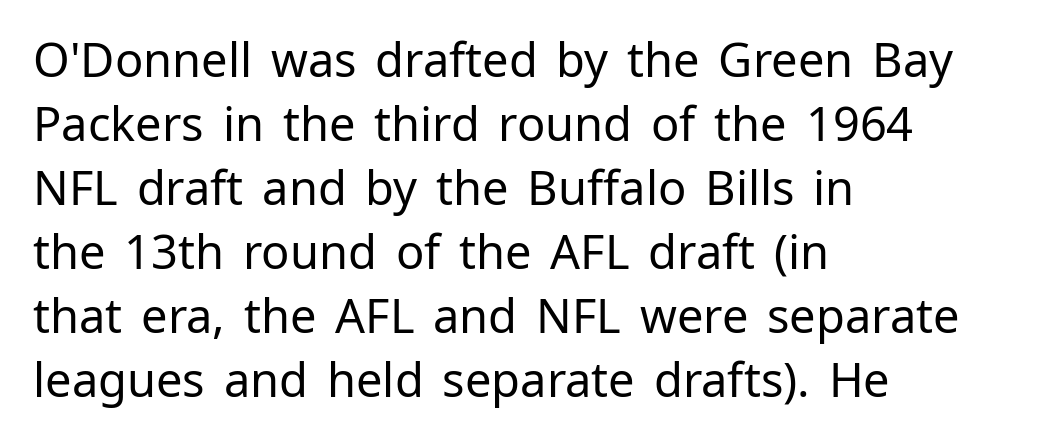
Line beginnings align vertically; line endings do not. Unlike a traditional serif, this face leaves its strokes unadorned. Vertical strokes here are truly vertical. Each letter keeps its own natural width here, so spacing adapts to shape.
